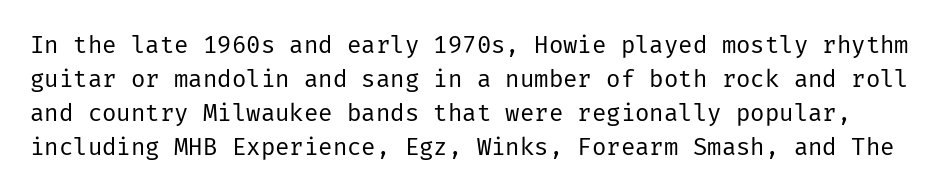
The image shows 24 px text type, upright; set normal line spacing (1.42x), normal letter spacing, not underlined.
